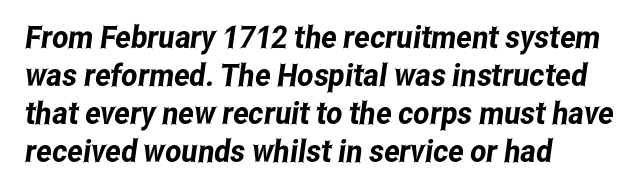
The face used here is proportionally spaced, like ordinary book or web type. Characters follow at the spacing the type designer built in. The space beneath each line is pristine and unruled. The passage shown is typeset with a sans-serif family. Teacher's note: observe the even left margin — that is flush-left alignment.
